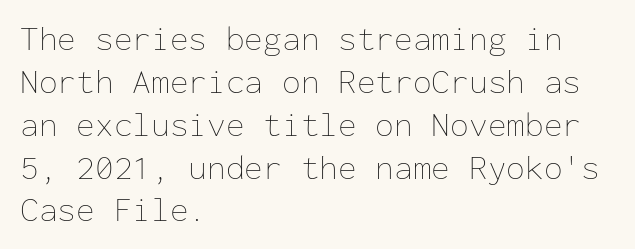
Q: Is the text bold? A: No.
Q: Is the text italic (slanted)? A: No, it is upright.
Q: Is the text underlined? A: No.
Q: How is the paragraph aligned? A: Left-aligned.
Q: Is the spacing between letters normal or unusually wide? A: Normal.
Q: Is the spacing between lines tight, normal or loose? A: Normal.
Q: Width (condensed, normal, or wide)? A: Normal.
Q: Stroke contrast? A: Low.
Q: x-height? A: Medium.
Q: Monospaced? A: Yes.
